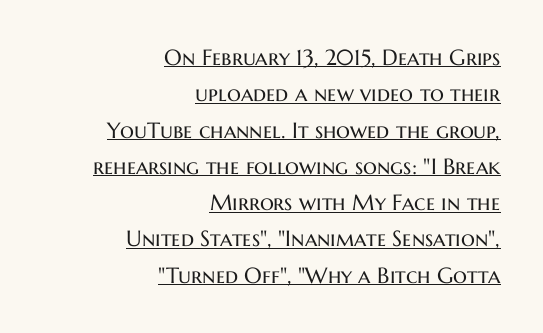
Q: Is the text bold? A: No.
Q: Is the text italic (slanted)? A: No, it is upright.
Q: Is the text underlined? A: Yes.
Q: How is the paragraph aligned? A: Right-aligned.
Q: Is the spacing between letters normal or unusually wide? A: Normal.
Q: Is the spacing between lines tight, normal or loose? A: Normal.
